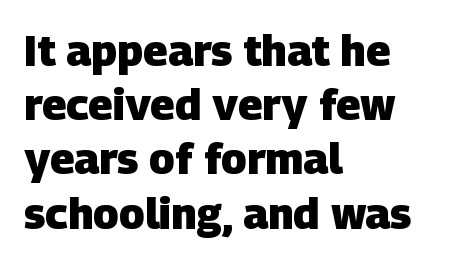
Spacing between characters is what you'd get straight out of the box. Strokes here are thick enough to call this a true bold. Quick note: interline space is typical. The space directly below the letters is spotless.
